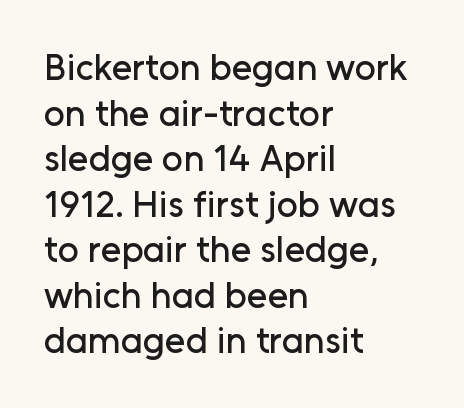
Q: Is the text italic (slanted)? A: No, it is upright.
Q: Is the typeface a serif or a sans-serif typeface? A: Sans-serif.
Q: Is the text underlined? A: No.
Q: How is the paragraph aligned? A: Left-aligned.
Q: Is the spacing between letters normal or unusually wide? A: Normal.
Q: Width (condensed, normal, or wide)? A: Normal.
Q: Stroke contrast? A: Low.
Q: x-height? A: Medium.
Q: Monospaced? A: No.
